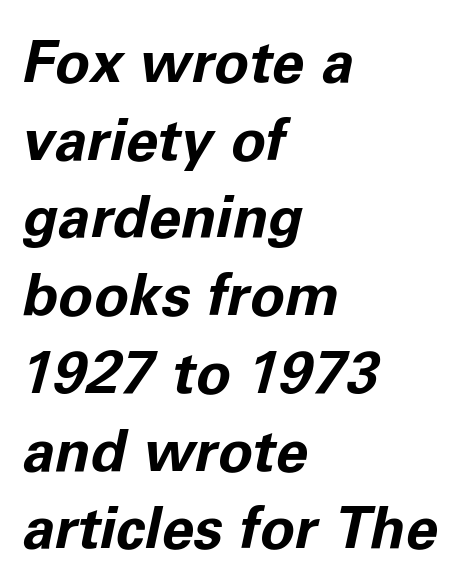
{"italic": "yes", "lean": "right", "slant_degrees": 11, "bold": "yes", "weight": "bold", "width": "normal", "stroke_contrast": "low", "x_height": "medium", "monospaced": "no", "underline": "no", "align": "left", "line_spacing": "normal", "line_spacing_ratio": 1.34, "letter_spacing": "normal", "letter_spacing_em": 0.0, "glyph_px": 58}
